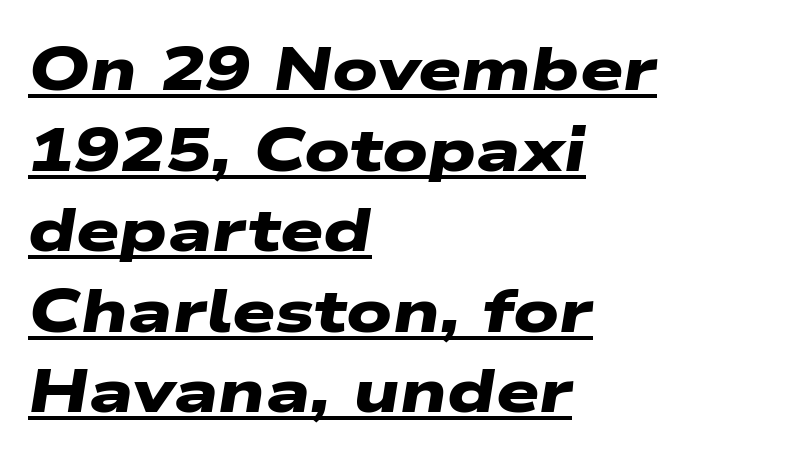
{"serif": "no", "bold": "yes", "weight": "heavy", "width": "wide", "stroke_contrast": "low", "x_height": "medium", "monospaced": "no", "underline": "yes", "align": "left", "line_spacing": "normal", "line_spacing_ratio": 1.32, "letter_spacing": "normal", "letter_spacing_em": 0.0, "glyph_px": 61}
